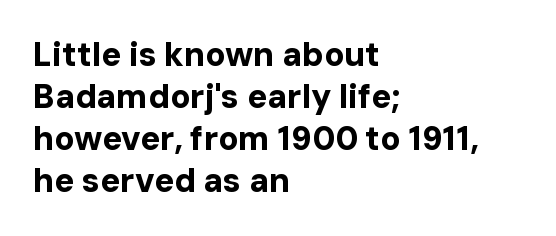
Q: Is the text bold? A: Yes.
Q: Is the text italic (slanted)? A: No, it is upright.
Q: Is the typeface a serif or a sans-serif typeface? A: Sans-serif.
Q: Is the text underlined? A: No.
Q: How is the paragraph aligned? A: Left-aligned.
Q: Is the spacing between letters normal or unusually wide? A: Normal.
Q: Is the spacing between lines tight, normal or loose? A: Normal.
Q: Width (condensed, normal, or wide)? A: Normal.
Q: Stroke contrast? A: Low.
Q: x-height? A: Medium.
Q: Monospaced? A: No.
